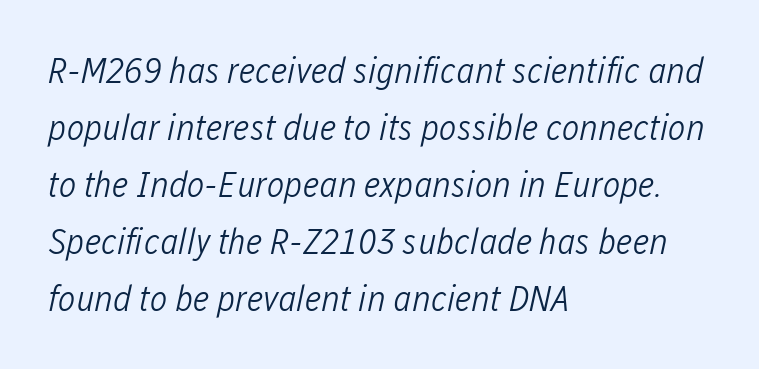
{"italic": "yes", "lean": "right", "slant_degrees": 12, "bold": "no", "weight": "light", "width": "condensed", "stroke_contrast": "low", "x_height": "medium", "monospaced": "no", "underline": "no", "align": "left", "line_spacing": "normal", "line_spacing_ratio": 1.54, "letter_spacing": "normal", "letter_spacing_em": 0.0, "glyph_px": 37}
